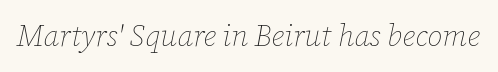
Q: Is the text bold? A: No.
Q: Is the text italic (slanted)? A: Yes, it leans right by about 12 degrees.
Q: Is the text underlined? A: No.
Q: Is the spacing between letters normal or unusually wide? A: Normal.
Q: Width (condensed, normal, or wide)? A: Normal.
Q: Stroke contrast? A: Low.
Q: x-height? A: Medium.
Q: Monospaced? A: No.
